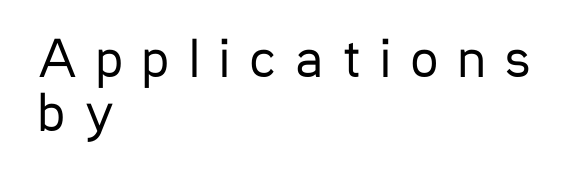
Clear beneath every line of the passage. What's the leading like? Squeezed, with rows nearly overlapping. Is the block centered? No — it sits flush against the left margin. The passage shown has open, widely tracked lettering throughout.
